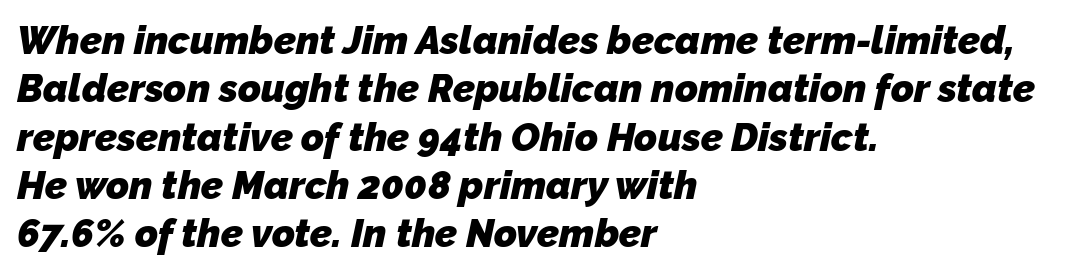
{"serif": "no", "bold": "yes", "weight": "heavy", "width": "normal", "stroke_contrast": "low", "x_height": "medium", "monospaced": "no", "underline": "no", "align": "left", "line_spacing_ratio": 1.24, "letter_spacing": "normal", "letter_spacing_em": 0.0, "glyph_px": 39}
